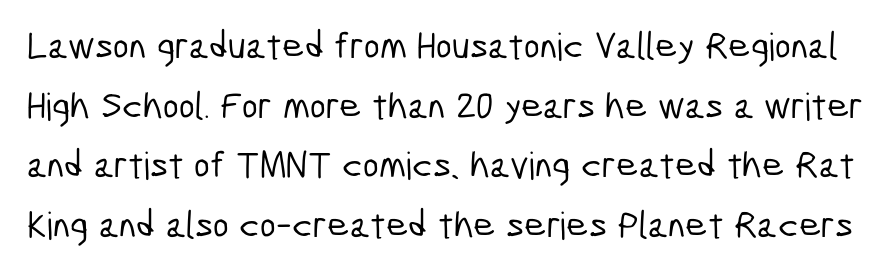
{"serif": "no", "width": "condensed", "stroke_contrast": "low", "x_height": "medium", "monospaced": "no", "underline": "no", "line_spacing": "normal", "line_spacing_ratio": 1.57, "letter_spacing": "normal", "letter_spacing_em": 0.0, "glyph_px": 38}
